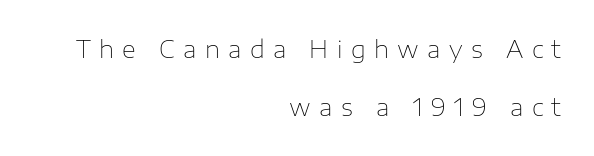
{"italic": "no", "bold": "no", "underline": "no", "align": "right", "line_spacing": "loose", "line_spacing_ratio": 2.43, "letter_spacing": "wide", "letter_spacing_em": 0.35, "glyph_px": 24}
